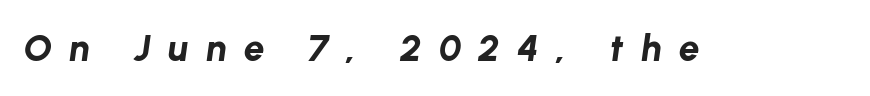
Q: Is the text bold? A: Yes.
Q: Is the text italic (slanted)? A: Yes, it leans right by about 8 degrees.
Q: Is the text underlined? A: No.
Q: Is the spacing between letters normal or unusually wide? A: Unusually wide.
Q: Width (condensed, normal, or wide)? A: Normal.
Q: Stroke contrast? A: Low.
Q: x-height? A: Medium.
Q: Monospaced? A: No.
